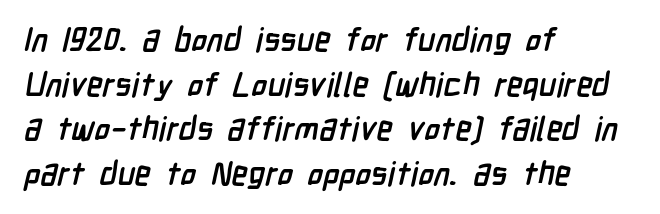
Nobody drew a line under any word here. Casual observation: everything's shoved over to the left. Every letter is thick-stroked: bold, no question. The passage shown is typed in a proportional face where columns would drift.
